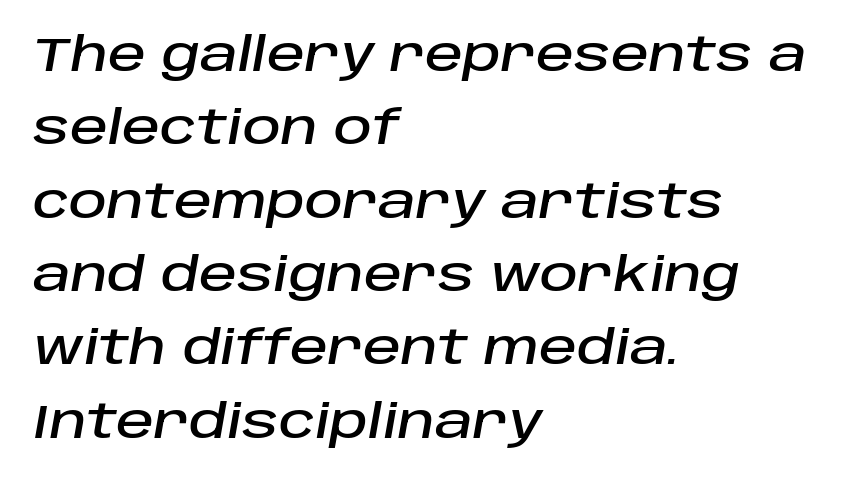
Q: Is the text italic (slanted)? A: Yes, it leans right by about 10 degrees.
Q: Is the text underlined? A: No.
Q: How is the paragraph aligned? A: Left-aligned.
Q: Is the spacing between letters normal or unusually wide? A: Normal.
Q: Is the spacing between lines tight, normal or loose? A: Normal.
Q: Width (condensed, normal, or wide)? A: Normal.
Q: Stroke contrast? A: Low.
Q: x-height? A: Large.
Q: Monospaced? A: No.
